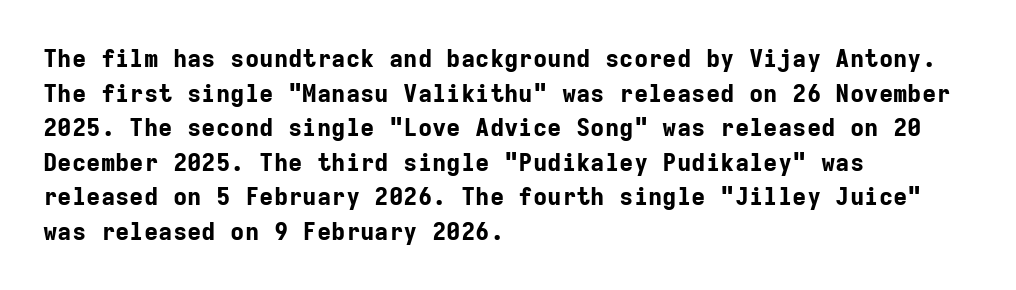
Rule under the text: the space is simply empty. Nothing unusual about the tracking: characters are spaced as the font intends. Leading: standard. This sample uses an upright cut, with every glyph sitting square on the baseline. Set as a true bold cut, around the 700 mark. Line beginnings align vertically; line endings do not.
